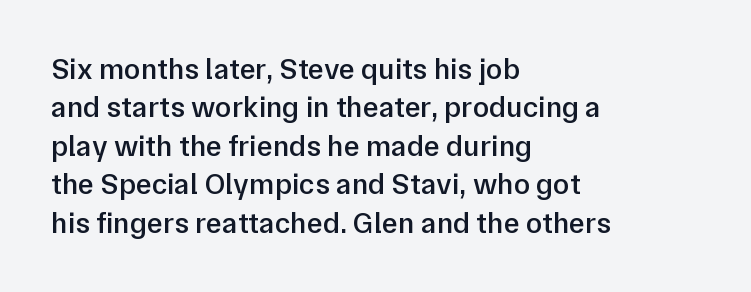
Layout note: lines flush left. Posture: straight, roman, zero tilt. Notice how descenders clear the ascenders below comfortably — that's standard leading. Regarding serifs, this sample does without them.
